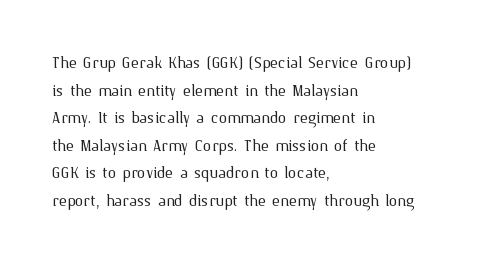
Q: Is the text bold? A: No.
Q: Is the text italic (slanted)? A: No, it is upright.
Q: Is the text underlined? A: No.
Q: How is the paragraph aligned? A: Left-aligned.
Q: Is the spacing between letters normal or unusually wide? A: Normal.
Q: Is the spacing between lines tight, normal or loose? A: Normal.
